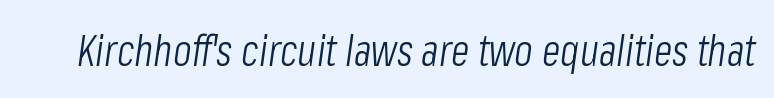
Q: Is the text bold? A: No.
Q: Is the text italic (slanted)? A: Yes, it leans right by about 8 degrees.
Q: Is the text underlined? A: No.
Q: Is the spacing between letters normal or unusually wide? A: Normal.
Q: Width (condensed, normal, or wide)? A: Condensed.
Q: Stroke contrast? A: Low.
Q: x-height? A: Medium.
Q: Monospaced? A: No.
